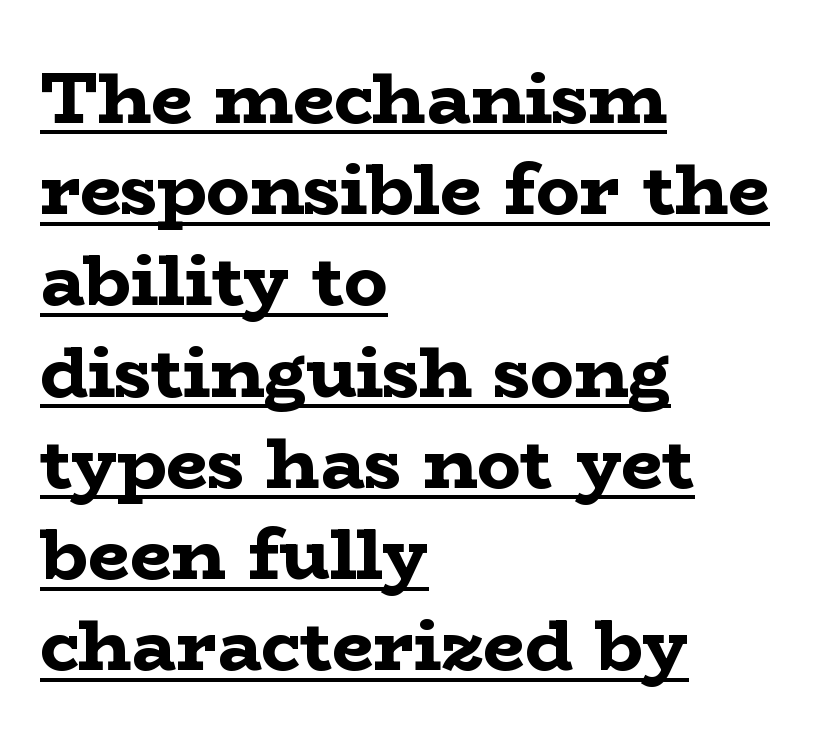
{"serif": "yes", "italic": "no", "bold": "yes", "weight": "bold", "width": "wide", "stroke_contrast": "low", "x_height": "medium", "monospaced": "no", "underline": "yes", "align": "left", "line_spacing": "normal", "line_spacing_ratio": 1.25, "letter_spacing": "normal", "letter_spacing_em": 0.0, "glyph_px": 73}
